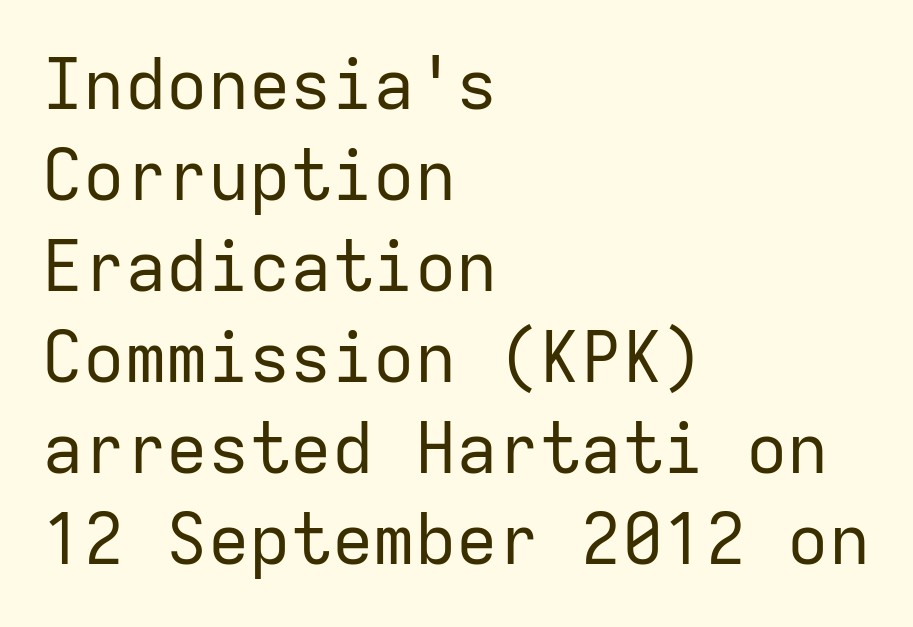
Q: Is the text bold? A: No.
Q: Is the text italic (slanted)? A: No, it is upright.
Q: Is the typeface a serif or a sans-serif typeface? A: Sans-serif.
Q: Is the text underlined? A: No.
Q: How is the paragraph aligned? A: Left-aligned.
Q: Is the spacing between letters normal or unusually wide? A: Normal.
Q: Is the spacing between lines tight, normal or loose? A: Normal.
Q: Width (condensed, normal, or wide)? A: Normal.
Q: Stroke contrast? A: Low.
Q: x-height? A: Medium.
Q: Monospaced? A: Yes.
